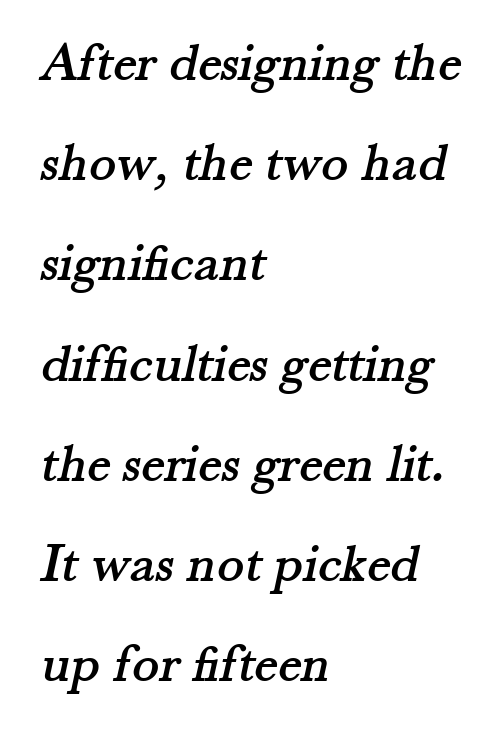
The type is set solid horizontally, with unmodified tracking. The face used here is proportionally spaced, like ordinary book or web type. Does the copy run flush right? No — it runs flush left. Bare-footed words on every line.
